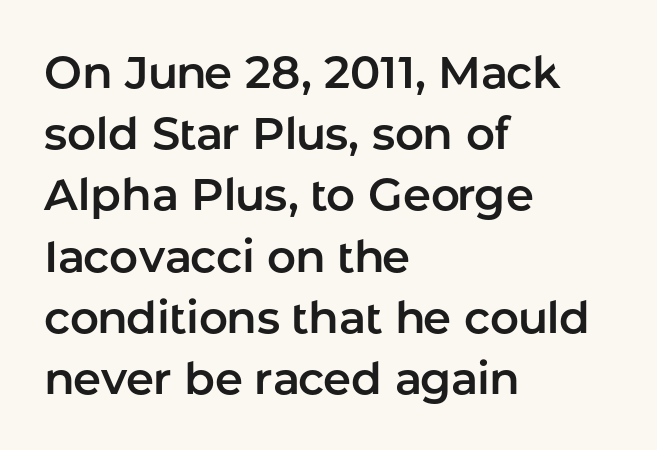
{"serif": "no", "italic": "no", "width": "normal", "stroke_contrast": "low", "x_height": "medium", "monospaced": "no", "underline": "no", "align": "left", "line_spacing": "normal", "line_spacing_ratio": 1.36, "letter_spacing": "normal", "letter_spacing_em": 0.0, "glyph_px": 45}
